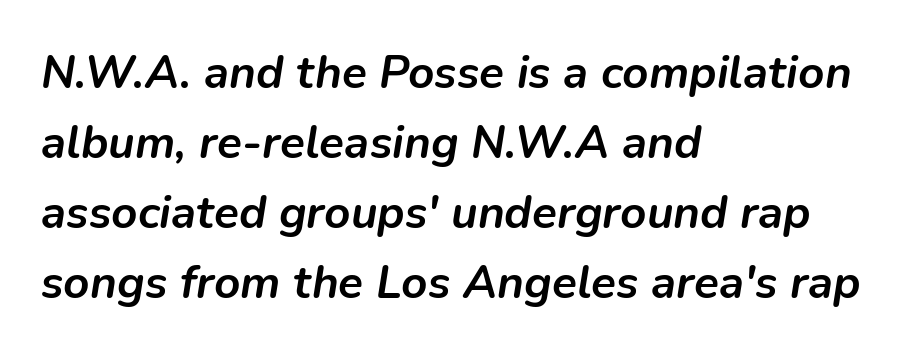
Q: Is the text bold? A: Yes.
Q: Is the text italic (slanted)? A: Yes, it leans right by about 9 degrees.
Q: Is the text underlined? A: No.
Q: How is the paragraph aligned? A: Left-aligned.
Q: Is the spacing between letters normal or unusually wide? A: Normal.
Q: Is the spacing between lines tight, normal or loose? A: Normal.
Q: Width (condensed, normal, or wide)? A: Normal.
Q: Stroke contrast? A: Low.
Q: x-height? A: Medium.
Q: Monospaced? A: No.
